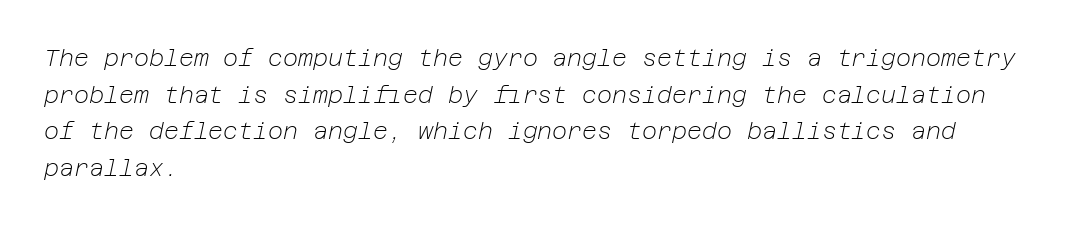
{"italic": "yes", "lean": "right", "slant_degrees": 12, "bold": "no", "underline": "no", "align": "left", "line_spacing": "normal", "line_spacing_ratio": 1.59, "letter_spacing": "normal", "letter_spacing_em": 0.0, "glyph_px": 23}
